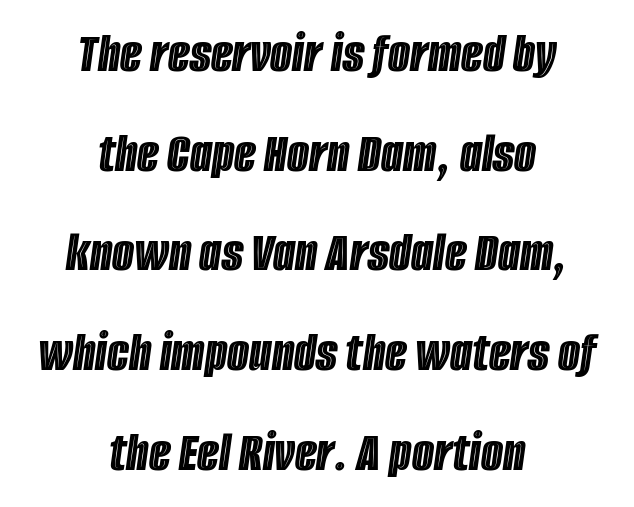
Q: Is the text italic (slanted)? A: Yes, it leans right by about 8 degrees.
Q: Is the text underlined? A: No.
Q: How is the paragraph aligned? A: Centered.
Q: Is the spacing between letters normal or unusually wide? A: Normal.
Q: Width (condensed, normal, or wide)? A: Condensed.
Q: x-height? A: Large.
Q: Monospaced? A: No.
